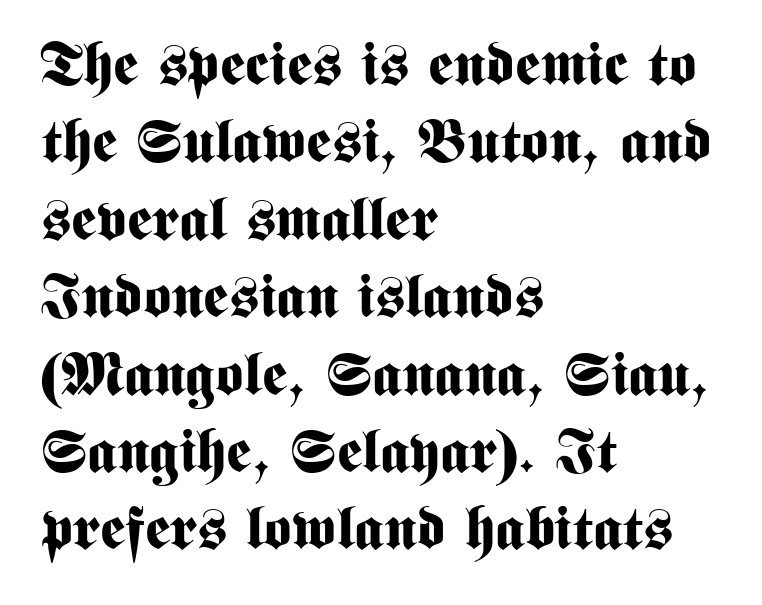
Q: Is the text bold? A: Yes.
Q: Is the text italic (slanted)? A: No, it is upright.
Q: Is the typeface a serif or a sans-serif typeface? A: Sans-serif.
Q: Is the text underlined? A: No.
Q: How is the paragraph aligned? A: Left-aligned.
Q: Is the spacing between letters normal or unusually wide? A: Normal.
Q: Is the spacing between lines tight, normal or loose? A: Normal.
Q: Width (condensed, normal, or wide)? A: Condensed.
Q: Stroke contrast? A: Medium.
Q: x-height? A: Medium.
Q: Monospaced? A: No.
